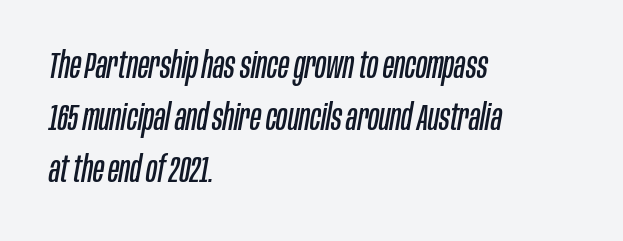
Q: Is the text bold? A: No.
Q: Is the text italic (slanted)? A: Yes, it leans right by about 10 degrees.
Q: Is the text underlined? A: No.
Q: How is the paragraph aligned? A: Left-aligned.
Q: Is the spacing between letters normal or unusually wide? A: Normal.
Q: Is the spacing between lines tight, normal or loose? A: Normal.
Q: Width (condensed, normal, or wide)? A: Condensed.
Q: Stroke contrast? A: Low.
Q: x-height? A: Large.
Q: Monospaced? A: No.
